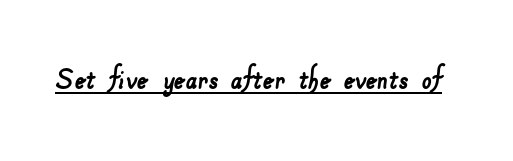
Q: Is the typeface a serif or a sans-serif typeface? A: Sans-serif.
Q: Is the text underlined? A: Yes.
Q: Is the spacing between letters normal or unusually wide? A: Normal.
Q: Width (condensed, normal, or wide)? A: Normal.
Q: Stroke contrast? A: Low.
Q: x-height? A: Small.
Q: Monospaced? A: No.
